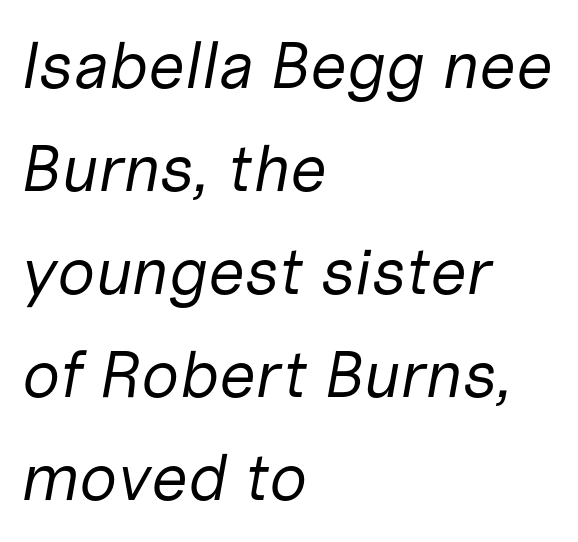
{"italic": "yes", "lean": "right", "slant_degrees": 10, "bold": "no", "weight": "regular", "width": "normal", "stroke_contrast": "low", "x_height": "medium", "monospaced": "no", "underline": "no", "align": "left", "line_spacing": "normal", "line_spacing_ratio": 1.56, "letter_spacing": "normal", "letter_spacing_em": 0.0, "glyph_px": 66}
